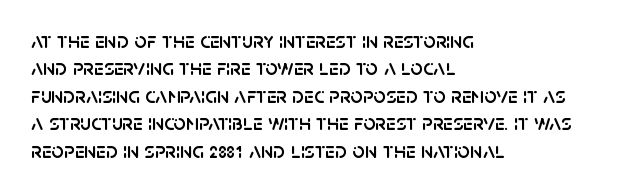
Q: Is the text italic (slanted)? A: No, it is upright.
Q: Is the text underlined? A: No.
Q: How is the paragraph aligned? A: Left-aligned.
Q: Is the spacing between letters normal or unusually wide? A: Normal.
Q: Is the spacing between lines tight, normal or loose? A: Normal.
